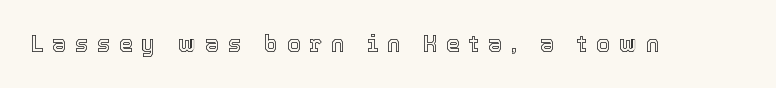
Letter spacing: wide. The gap between lines stays unmarked. Is there any slant? The stems are plumb.
